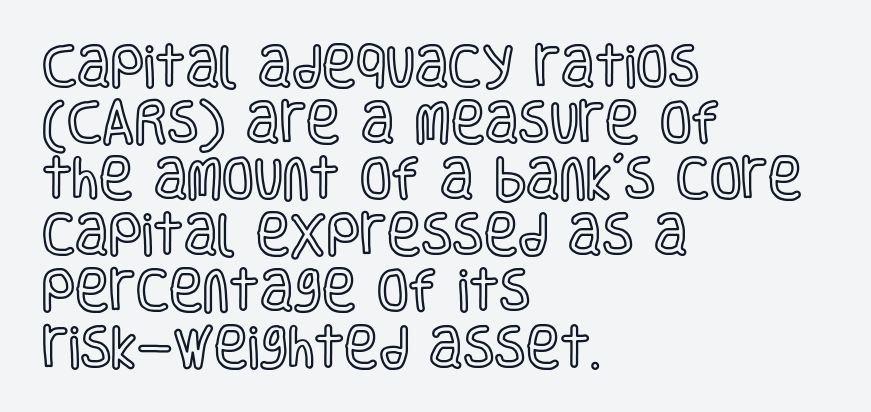
Decoration check: the copy has no underline. Nobody touched the tracking dial on this one. The rendering uses natural spacing where letterforms have individual widths. Horizontally, the lines are justified to the leading edge only. These lines were composed using upright roman letters.
